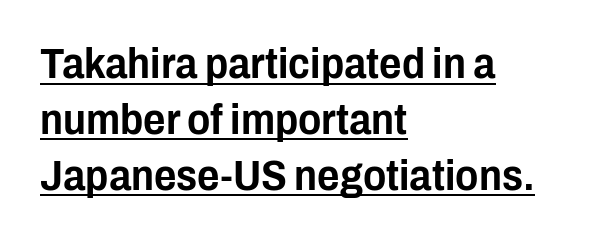
{"serif": "no", "italic": "no", "width": "condensed", "stroke_contrast": "low", "x_height": "medium", "monospaced": "no", "underline": "yes", "align": "left", "line_spacing": "normal", "line_spacing_ratio": 1.3, "letter_spacing": "normal", "letter_spacing_em": 0.0, "glyph_px": 43}
